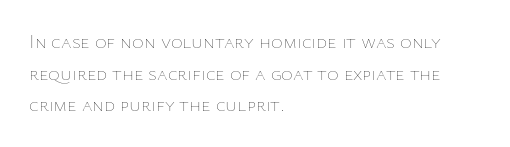
{"italic": "no", "bold": "no", "underline": "no", "align": "left", "line_spacing": "normal", "line_spacing_ratio": 1.58, "letter_spacing": "normal", "letter_spacing_em": 0.0, "glyph_px": 20}
